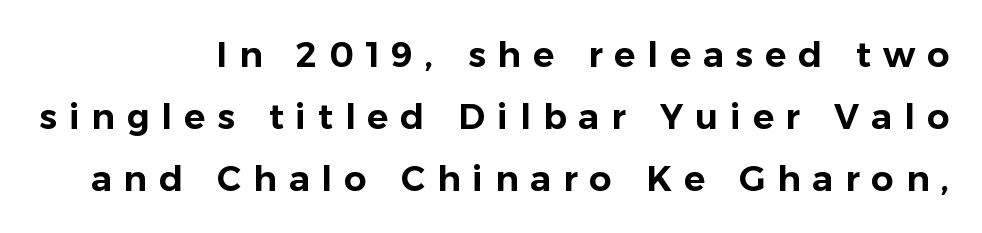
{"serif": "no", "italic": "no", "width": "normal", "stroke_contrast": "low", "x_height": "medium", "monospaced": "no", "underline": "no", "align": "right", "line_spacing_ratio": 1.77, "letter_spacing": "wide", "letter_spacing_em": 0.34, "glyph_px": 35}
